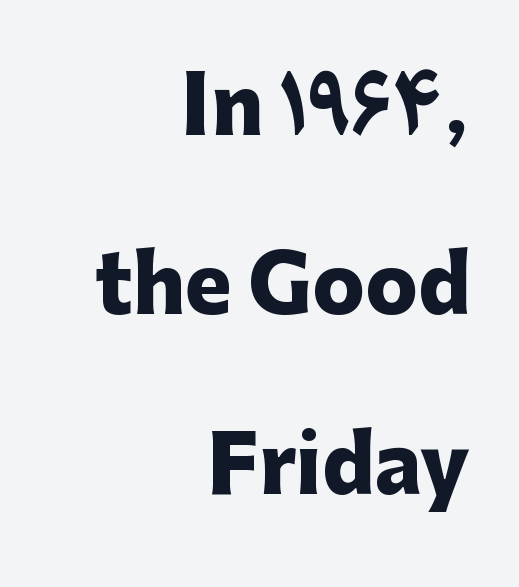
The strokes are fattened all the way to bold. I'd call this a sans setting — the letters go barefoot. The lines are spread far apart with generous leading. The letters advance in unequal steps, a hallmark of proportional type. Descenders hang freely into open space.
